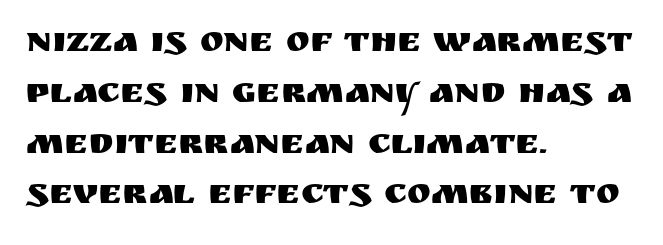
Leading matches the norm, producing a regular column. Proportional: the letters do not fall into vertical columns. A bare baseline throughout the passage. One-word summary of the alignment: left. Typographically, this falls in the sans-serif category.
